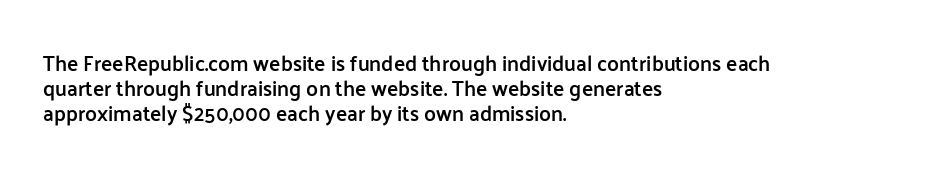
{"italic": "no", "bold": "semi", "underline": "no", "align": "left", "line_spacing_ratio": 1.2, "letter_spacing": "normal", "letter_spacing_em": 0.0, "glyph_px": 21}
